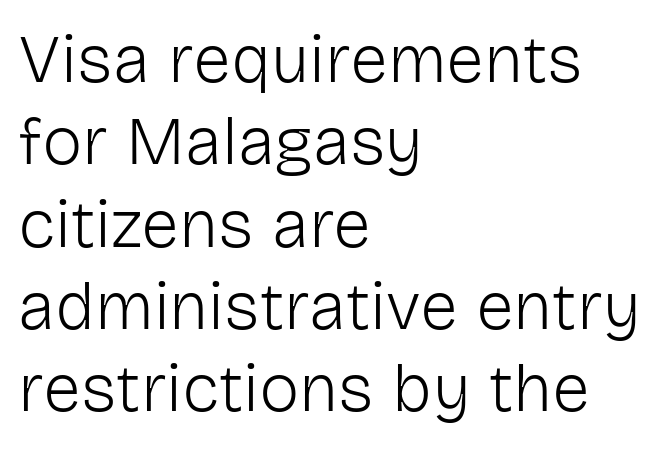
Words appear dense and cohesive because spacing is normal. The letterforms sit at book weight or below. The text was rendered using a sans face with plain stroke endings. The letters stand upright; this is a roman face. Character widths vary here, with narrow letters taking less room than wide ones.
